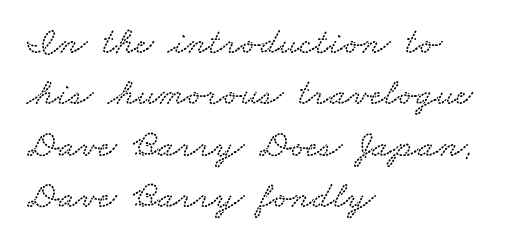
Q: Is the text underlined? A: No.
Q: How is the paragraph aligned? A: Left-aligned.
Q: Is the spacing between letters normal or unusually wide? A: Normal.
Q: Is the spacing between lines tight, normal or loose? A: Normal.
Q: Width (condensed, normal, or wide)? A: Wide.
Q: Stroke contrast? A: Low.
Q: x-height? A: Small.
Q: Monospaced? A: No.
